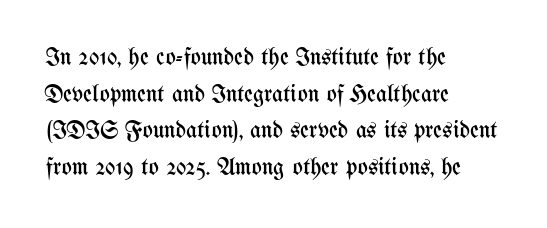
{"italic": "no", "bold": "no", "underline": "no", "align": "left", "line_spacing": "normal", "line_spacing_ratio": 1.53, "letter_spacing": "normal", "letter_spacing_em": 0.0, "glyph_px": 24}
